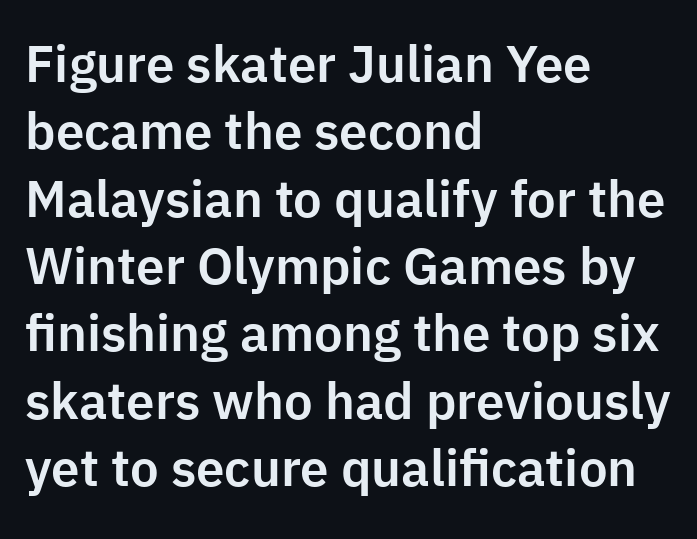
Q: Is the text italic (slanted)? A: No, it is upright.
Q: Is the typeface a serif or a sans-serif typeface? A: Sans-serif.
Q: Is the text underlined? A: No.
Q: How is the paragraph aligned? A: Left-aligned.
Q: Is the spacing between letters normal or unusually wide? A: Normal.
Q: Is the spacing between lines tight, normal or loose? A: Normal.
Q: Width (condensed, normal, or wide)? A: Normal.
Q: Stroke contrast? A: Low.
Q: x-height? A: Medium.
Q: Monospaced? A: No.
